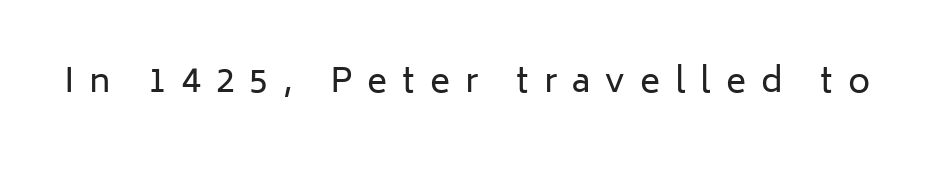
The image shows 34 px regular-weight sans-serif type, upright; set unusually wide letter spacing (+0.44 em), not underlined; low stroke contrast and a medium x-height.
